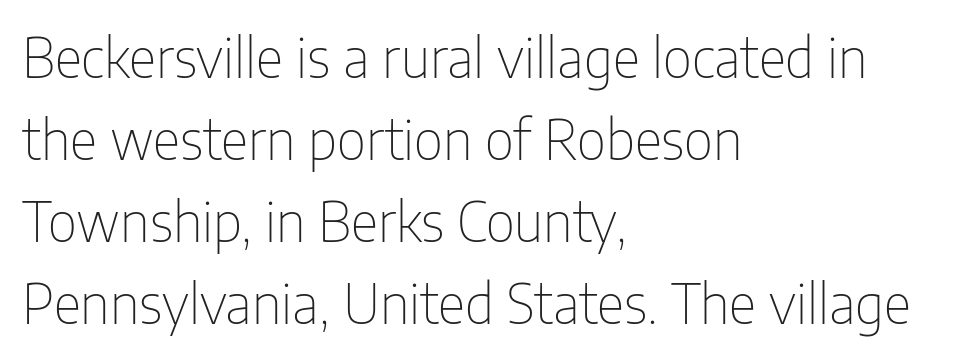
{"serif": "no", "italic": "no", "bold": "no", "weight": "thin", "width": "condensed", "stroke_contrast": "low", "x_height": "medium", "monospaced": "no", "underline": "no", "align": "left", "line_spacing": "normal", "line_spacing_ratio": 1.52, "letter_spacing": "normal", "letter_spacing_em": 0.0, "glyph_px": 54}
